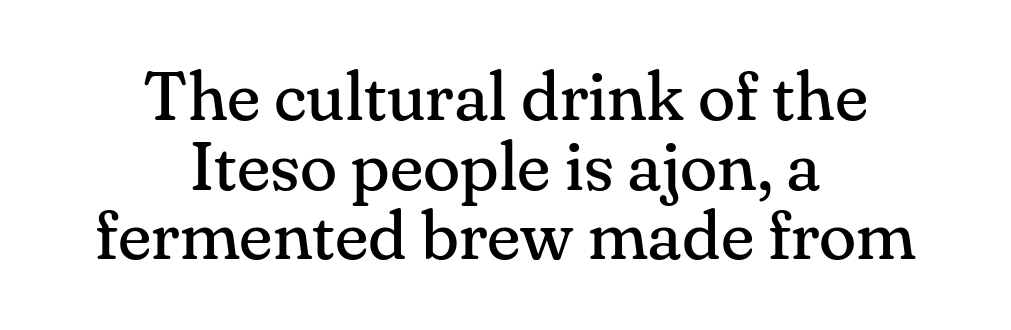
Q: Is the text bold? A: No.
Q: Is the text italic (slanted)? A: No, it is upright.
Q: Is the typeface a serif or a sans-serif typeface? A: Serif.
Q: Is the text underlined? A: No.
Q: How is the paragraph aligned? A: Centered.
Q: Is the spacing between letters normal or unusually wide? A: Normal.
Q: Is the spacing between lines tight, normal or loose? A: Tight.
Q: Width (condensed, normal, or wide)? A: Normal.
Q: Stroke contrast? A: Medium.
Q: x-height? A: Small.
Q: Monospaced? A: No.
